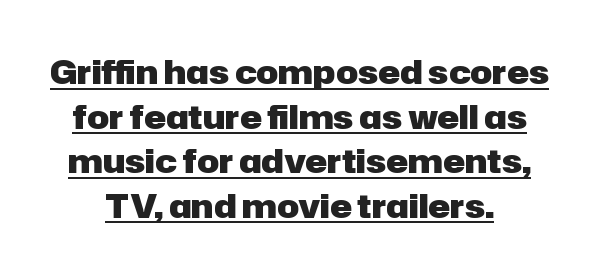
Q: Is the text bold? A: Yes.
Q: Is the text italic (slanted)? A: No, it is upright.
Q: Is the typeface a serif or a sans-serif typeface? A: Sans-serif.
Q: Is the text underlined? A: Yes.
Q: Is the spacing between letters normal or unusually wide? A: Normal.
Q: Is the spacing between lines tight, normal or loose? A: Normal.
Q: Width (condensed, normal, or wide)? A: Normal.
Q: Stroke contrast? A: Low.
Q: x-height? A: Medium.
Q: Monospaced? A: No.
